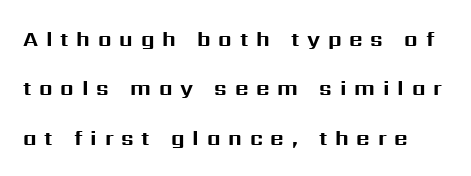
Q: Is the text bold? A: Yes.
Q: Is the text italic (slanted)? A: No, it is upright.
Q: Is the text underlined? A: No.
Q: Is the spacing between letters normal or unusually wide? A: Unusually wide.
Q: Is the spacing between lines tight, normal or loose? A: Loose.
